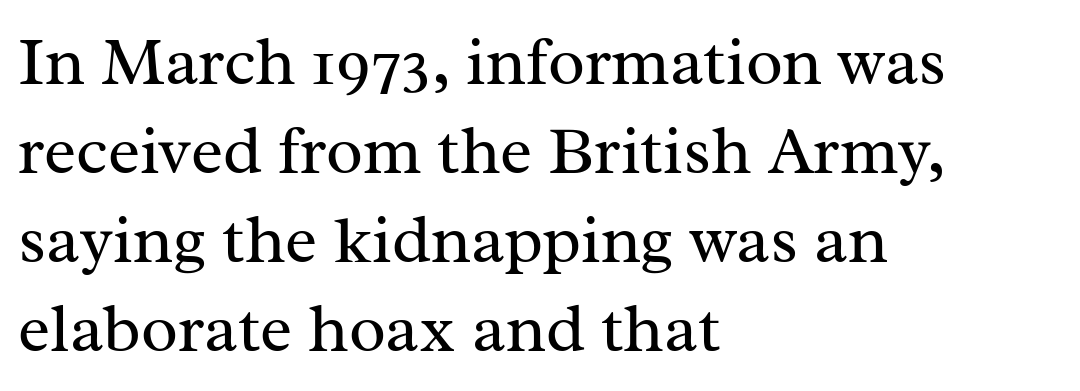
{"serif": "yes", "italic": "no", "bold": "no", "weight": "regular", "width": "normal", "stroke_contrast": "medium", "x_height": "medium", "monospaced": "no", "underline": "no", "align": "left", "line_spacing": "normal", "line_spacing_ratio": 1.31, "letter_spacing": "normal", "letter_spacing_em": 0.0, "glyph_px": 68}
